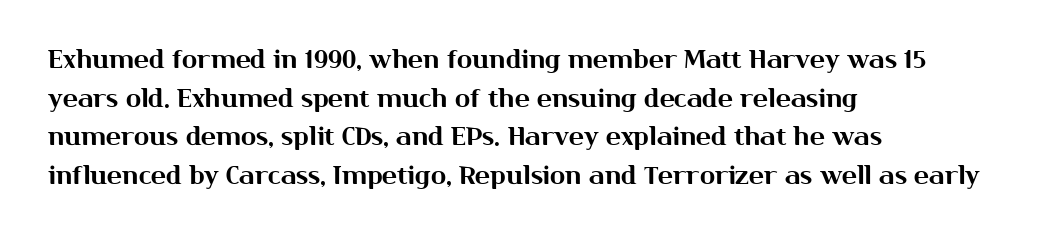
Inter-character spacing is left at the font's built-in metrics. Quick note: underline off. Horizontal alignment here is leftward, the default for most running prose. Posture: vertical. Line spacing here is normal.
